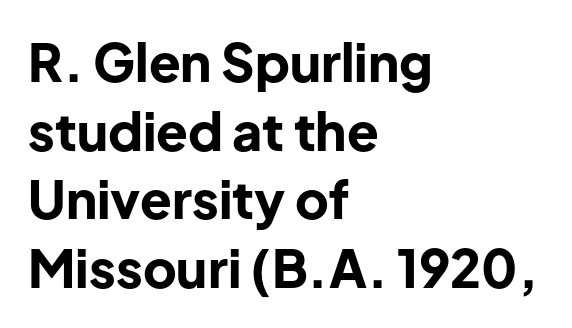
Q: Is the text bold? A: Yes.
Q: Is the text italic (slanted)? A: No, it is upright.
Q: Is the typeface a serif or a sans-serif typeface? A: Sans-serif.
Q: Is the text underlined? A: No.
Q: How is the paragraph aligned? A: Left-aligned.
Q: Is the spacing between letters normal or unusually wide? A: Normal.
Q: Is the spacing between lines tight, normal or loose? A: Normal.
Q: Width (condensed, normal, or wide)? A: Normal.
Q: Stroke contrast? A: Low.
Q: x-height? A: Medium.
Q: Monospaced? A: No.
